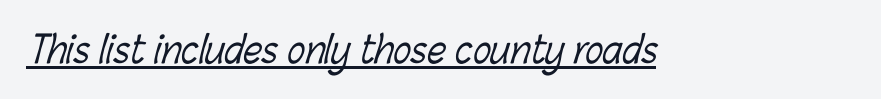
The image shows 37 px light, condensed type; set normal letter spacing, underlined; low stroke contrast and a medium x-height.
